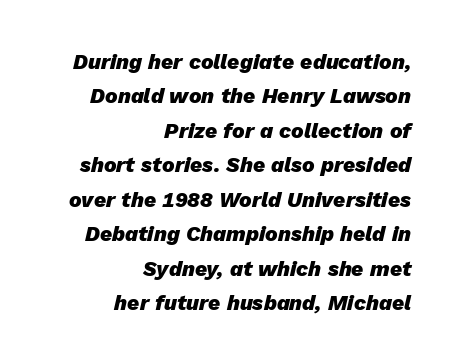
An italicized treatment has been applied to the whole sample. A bare baseline throughout the passage. Plenty of ink on the page — the face is bold. Short note: letters normally spaced. The passage shown stacks its lines at a standard gap. Every row of glyphs terminates at an identical x-position on the right.
